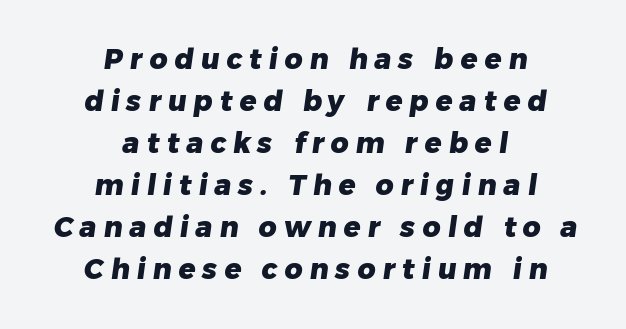
The image shows 28 px heavy sans-serif type; set centered, normal line spacing (1.5x), unusually wide letter spacing (+0.25 em), not underlined; low stroke contrast and a medium x-height.
